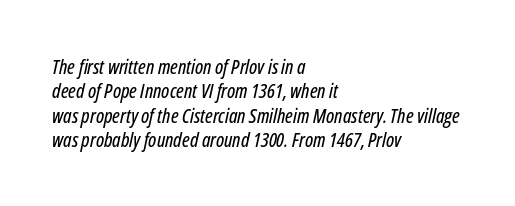
The image shows 20 px text type, italic (leaning right); set left-aligned, line spacing 1.22x, normal letter spacing, not underlined.
